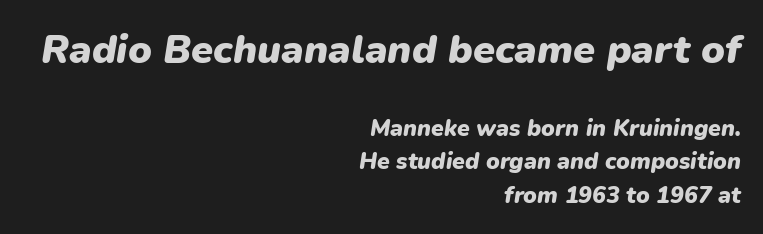
Spacing between characters is what you'd get straight out of the box. A dark, heavy texture on the line: the type is bold. Two sizes are in play, and the larger belongs to the first block. Rule under the text: the space is simply empty. Successive baselines arrive at the customary interval.
